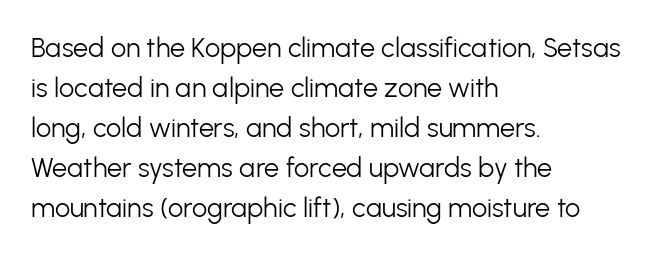
Italic: no, the glyphs are upright roman. Observe the ordinary spacing: letters are neighbours, not strangers. Line spacing here is normal. The zone under the glyphs is completely vacant. These lines stack with their left ends in a neat column.
